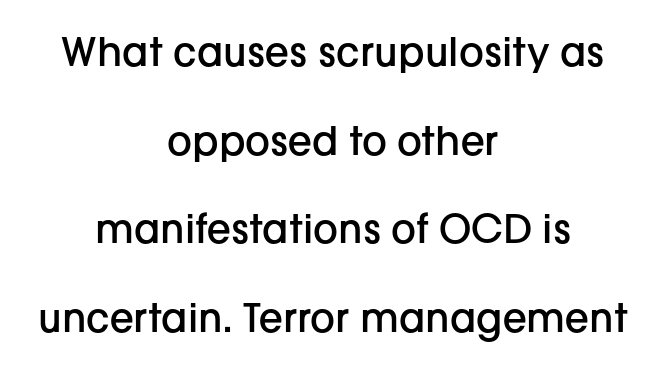
Compared with typical body copy, the letter spacing here is the same. The string is rendered with underlining switched off. No italicization has been applied; the sample stays upright. Does the copy run flush right? No — it is centered line by line.
